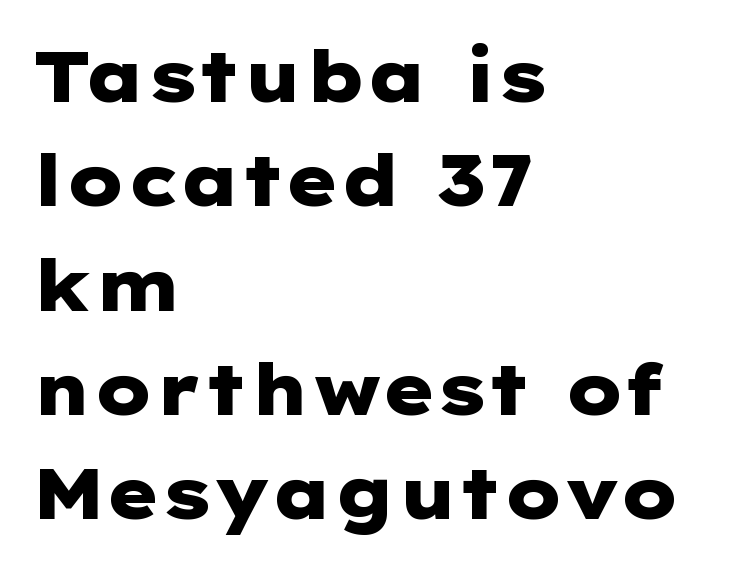
{"serif": "no", "italic": "no", "bold": "yes", "weight": "heavy", "width": "wide", "stroke_contrast": "low", "x_height": "medium", "underline": "no", "align": "left", "line_spacing": "normal", "line_spacing_ratio": 1.47, "letter_spacing": "normal", "letter_spacing_em": 0.0, "glyph_px": 71}
